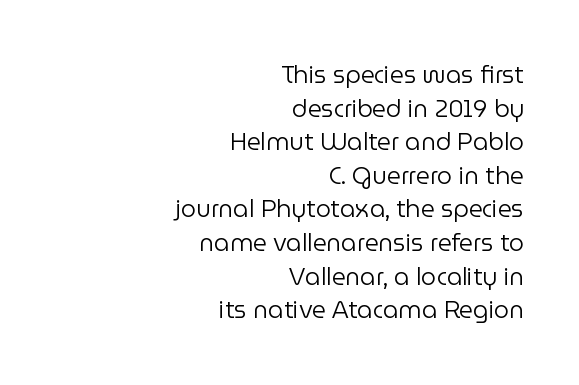
The image shows 24 px text type, upright; set right-aligned, normal line spacing (1.4x), normal letter spacing, not underlined.
